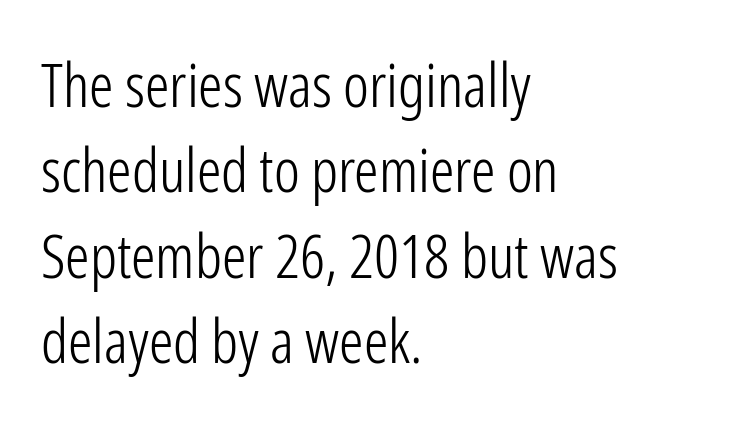
Q: Is the text bold? A: No.
Q: Is the text italic (slanted)? A: No, it is upright.
Q: Is the typeface a serif or a sans-serif typeface? A: Sans-serif.
Q: Is the text underlined? A: No.
Q: How is the paragraph aligned? A: Left-aligned.
Q: Is the spacing between letters normal or unusually wide? A: Normal.
Q: Is the spacing between lines tight, normal or loose? A: Normal.
Q: Width (condensed, normal, or wide)? A: Condensed.
Q: Stroke contrast? A: Low.
Q: x-height? A: Medium.
Q: Monospaced? A: No.
